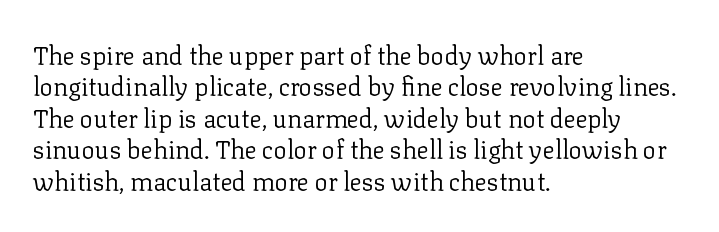
No letter is thick-stroked: the sample isn't bold. This is roman type, the default non-slanted kind. One glance says typical: line gaps are just what's usual. Plain, unruled lines of type. This sample is left-justified, so line endings fall wherever the words run out.
